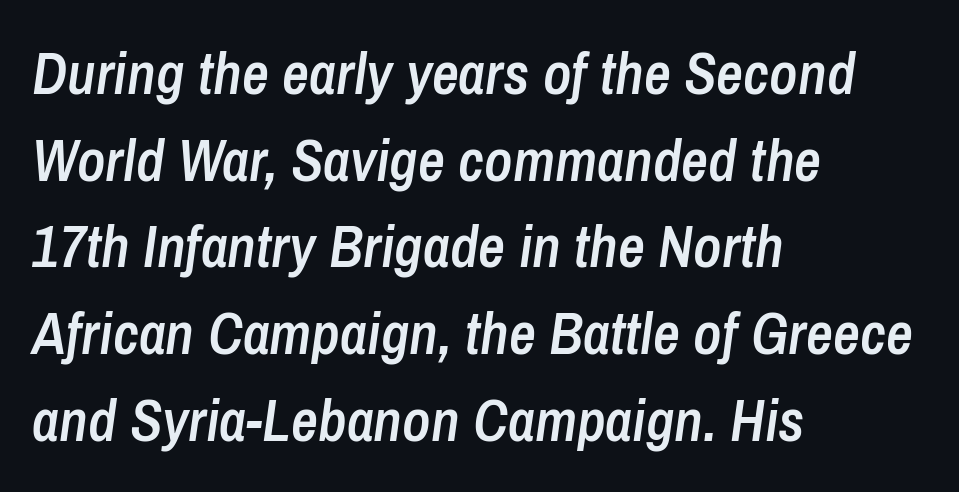
{"italic": "yes", "lean": "right", "slant_degrees": 8, "bold": "semi", "weight": "semibold", "width": "condensed", "stroke_contrast": "low", "x_height": "medium", "monospaced": "no", "underline": "no", "align": "left", "line_spacing": "normal", "line_spacing_ratio": 1.47, "letter_spacing": "normal", "letter_spacing_em": 0.0, "glyph_px": 59}
